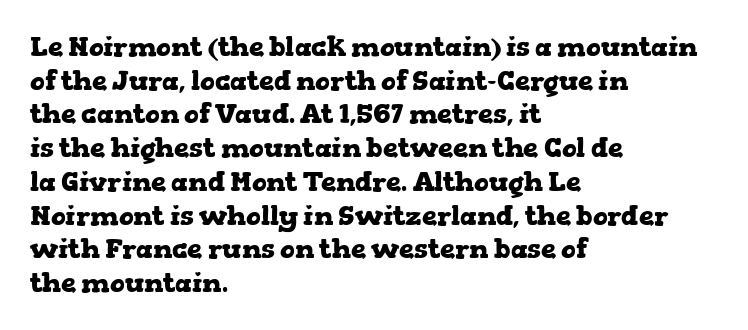
The image shows 27 px bold type, upright; set left-aligned, normal line spacing (1.25x), normal letter spacing, not underlined.
